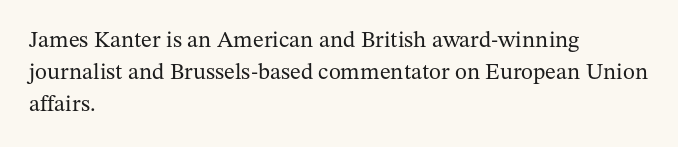
Q: Is the text bold? A: No.
Q: Is the text italic (slanted)? A: No, it is upright.
Q: Is the text underlined? A: No.
Q: How is the paragraph aligned? A: Left-aligned.
Q: Is the spacing between letters normal or unusually wide? A: Normal.
Q: Is the spacing between lines tight, normal or loose? A: Normal.
